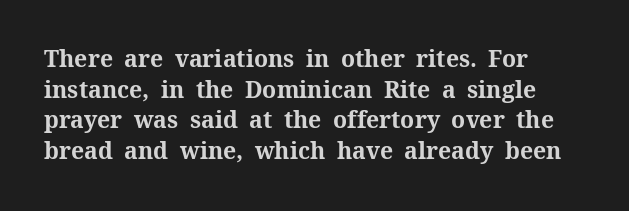
Q: Is the text bold? A: Yes.
Q: Is the text italic (slanted)? A: No, it is upright.
Q: Is the text underlined? A: No.
Q: How is the paragraph aligned? A: Left-aligned.
Q: Is the spacing between letters normal or unusually wide? A: Normal.
Q: Is the spacing between lines tight, normal or loose? A: Normal.
